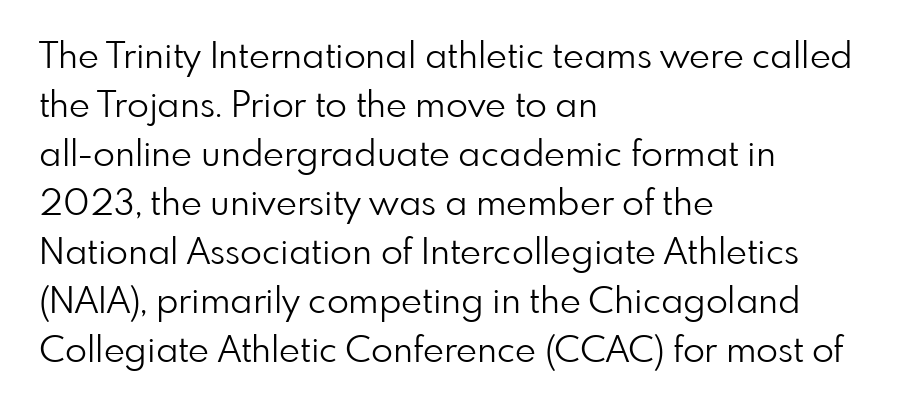
{"serif": "no", "italic": "no", "bold": "no", "weight": "light", "width": "normal", "stroke_contrast": "low", "x_height": "small", "monospaced": "no", "underline": "no", "align": "left", "line_spacing": "normal", "line_spacing_ratio": 1.36, "letter_spacing": "normal", "letter_spacing_em": 0.0, "glyph_px": 36}
